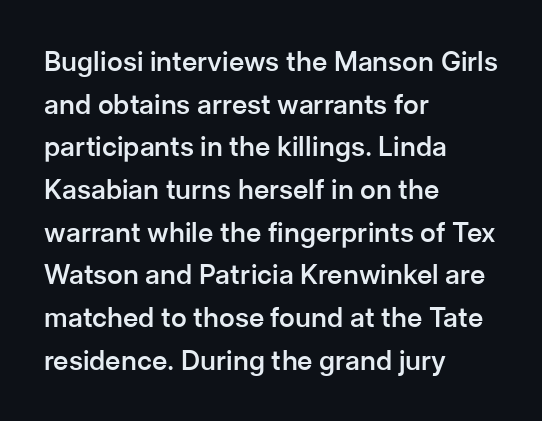
Q: Is the text bold? A: Semi-bold.
Q: Is the text italic (slanted)? A: No, it is upright.
Q: Is the text underlined? A: No.
Q: How is the paragraph aligned? A: Left-aligned.
Q: Is the spacing between letters normal or unusually wide? A: Normal.
Q: Is the spacing between lines tight, normal or loose? A: Normal.
